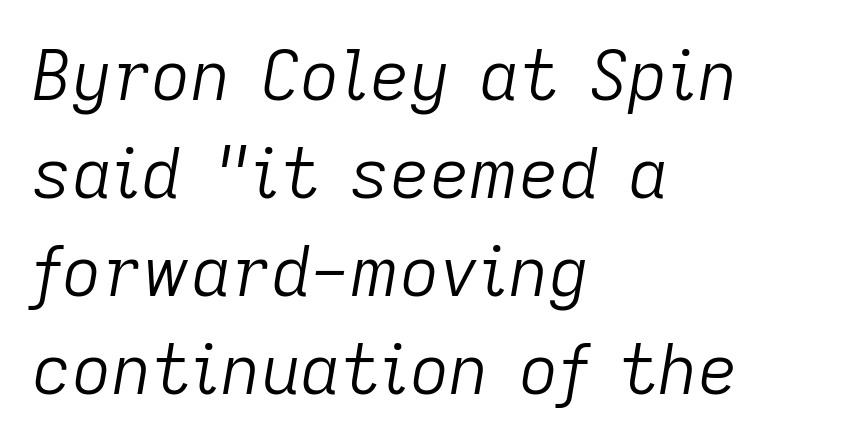
{"italic": "yes", "lean": "right", "slant_degrees": 9, "bold": "no", "weight": "light", "width": "normal", "stroke_contrast": "low", "x_height": "medium", "monospaced": "no", "underline": "no", "align": "left", "line_spacing": "normal", "line_spacing_ratio": 1.42, "letter_spacing": "normal", "letter_spacing_em": 0.0, "glyph_px": 69}
